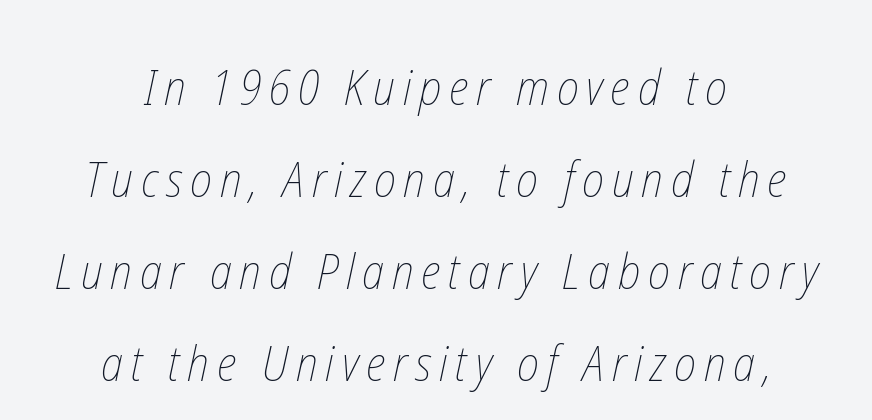
The image shows 49 px thin, condensed type; set centered, line spacing 1.88x, not underlined; low stroke contrast and a medium x-height.
